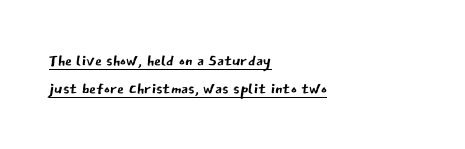
{"italic": "no", "bold": "no", "underline": "yes", "align": "left", "line_spacing": "normal", "line_spacing_ratio": 1.27, "letter_spacing": "normal", "letter_spacing_em": 0.0, "glyph_px": 22}
